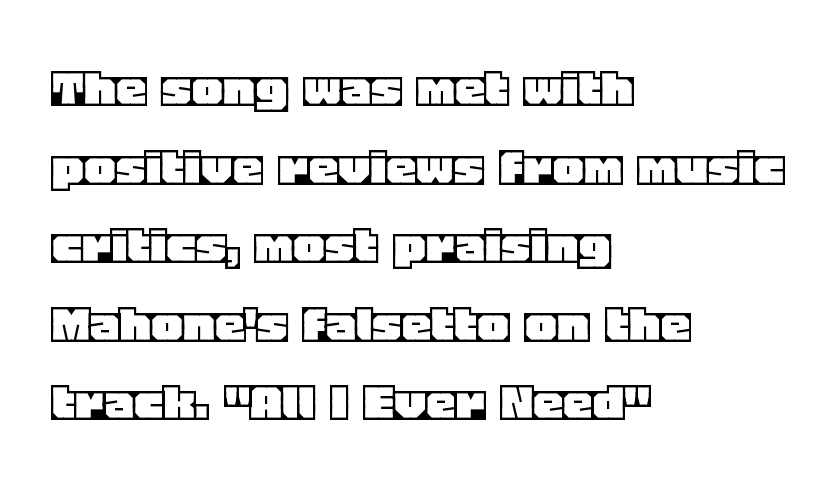
{"italic": "no", "width": "normal", "x_height": "large", "monospaced": "no", "underline": "no", "align": "left", "line_spacing": "normal", "line_spacing_ratio": 1.31, "letter_spacing": "normal", "letter_spacing_em": 0.0, "glyph_px": 60}
